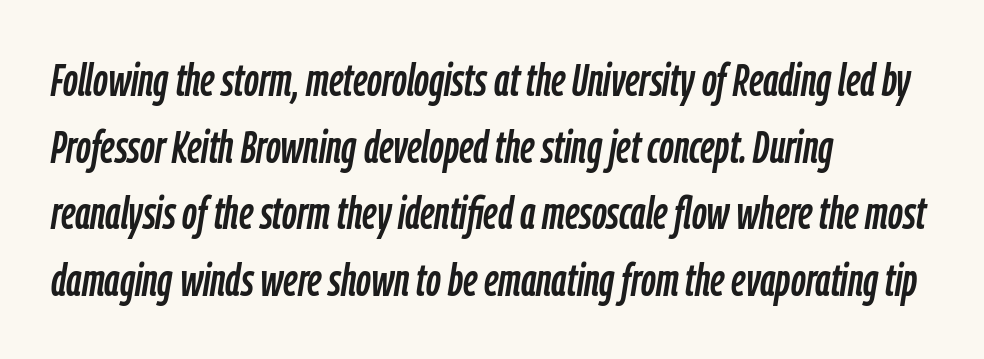
Is the letter spacing exaggerated? No — it looks like the ordinary default. A classic flush-left, rag-right setting is used for this passage. Glance below the letters and you will spot only blank space. Italic: yes, the glyphs are oblique. These lines are rendered in a variable-pitch font.
